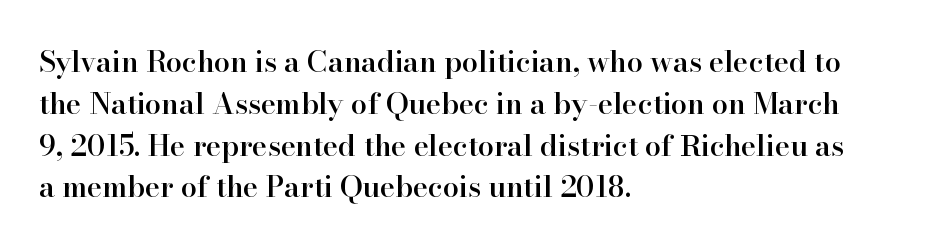
Caption: semibold face, moderately heavy strokes. Designer's note — italics off, roman on. Is there much room between lines? A standard amount, neither cramped nor airy. Bare-footed words on every line. Think of a printed novel: that variable character pitch is what you see here. Look at the bottom of the vertical strokes: they flare into serifs here.
